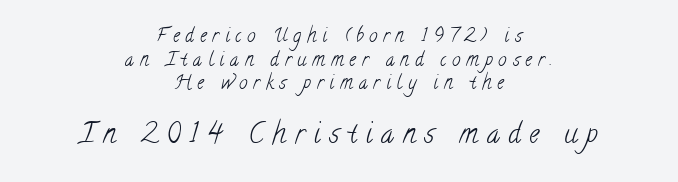
{"bold": "no", "weight": "light", "width": "condensed", "stroke_contrast": "low", "x_height": "small", "monospaced": "no", "underline": "no", "align": "center", "line_spacing_ratio": 1.24, "letter_spacing": "wide", "letter_spacing_em": 0.31, "larger_block": "second", "size_ratio": 1.47, "glyph_px": 28}
